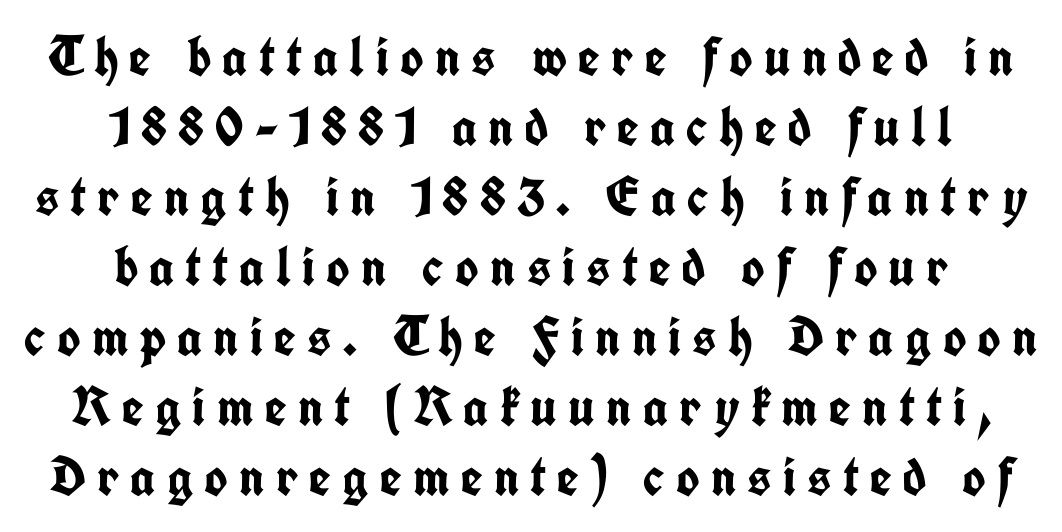
Q: Is the text bold? A: Yes.
Q: Is the text italic (slanted)? A: No, it is upright.
Q: Is the typeface a serif or a sans-serif typeface? A: Sans-serif.
Q: Is the text underlined? A: No.
Q: How is the paragraph aligned? A: Centered.
Q: Is the spacing between letters normal or unusually wide? A: Unusually wide.
Q: Is the spacing between lines tight, normal or loose? A: Normal.
Q: Width (condensed, normal, or wide)? A: Condensed.
Q: Stroke contrast? A: Low.
Q: x-height? A: Medium.
Q: Monospaced? A: No.
